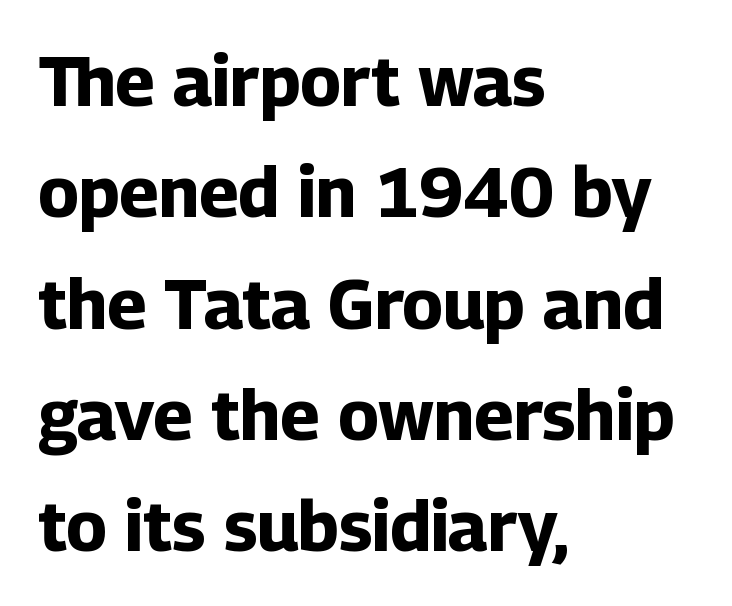
Check where the strokes stop: nothing finishes them off — pure sans. Compared with a centered layout, this one pins lines to the left instead. Typesetter's note: full bold, strokes at maximum text heaviness. Bare-footed words on every line.
